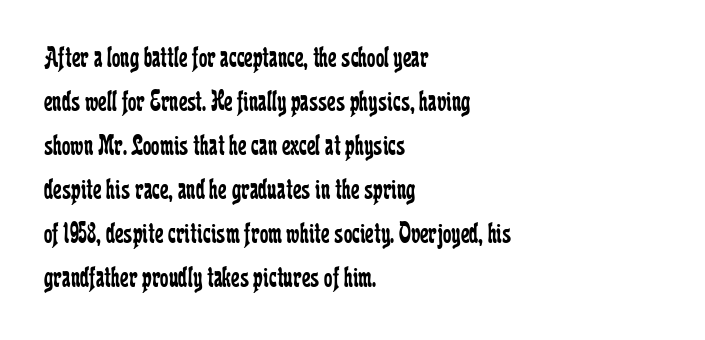
The image shows 30 px regular-weight, condensed serif type, upright; set left-aligned, normal line spacing (1.47x), normal letter spacing, not underlined; low stroke contrast and a medium x-height.
